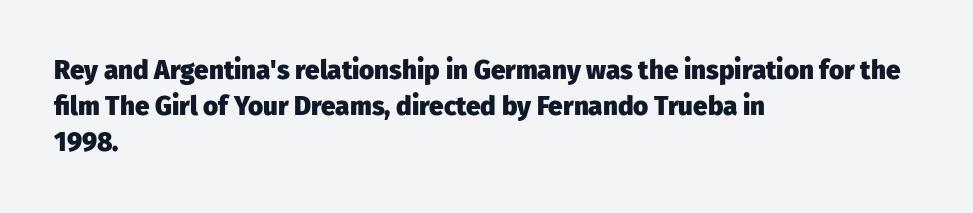
{"italic": "no", "bold": "yes", "underline": "no", "align": "left", "line_spacing": "normal", "line_spacing_ratio": 1.39, "letter_spacing": "normal", "letter_spacing_em": 0.0, "glyph_px": 26}
